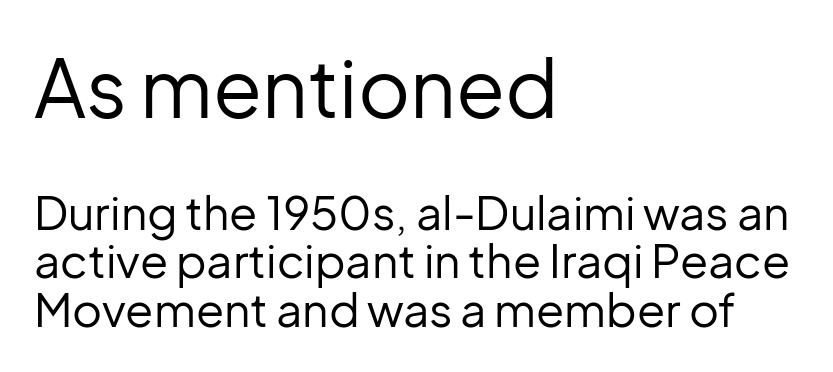
The image shows 80 px regular-weight sans-serif type, upright; set left-aligned, tight line spacing (1.05x), normal letter spacing, not underlined; the first (top) block is 1.74x larger; low stroke contrast and a medium x-height.
